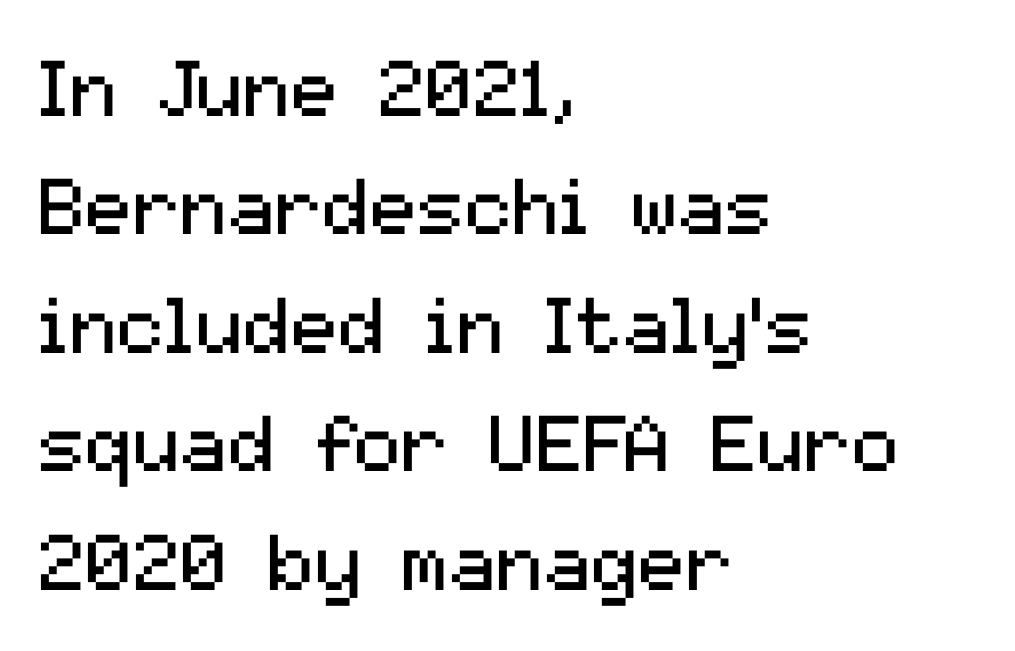
Q: Is the text bold? A: No.
Q: Is the text italic (slanted)? A: No, it is upright.
Q: Is the typeface a serif or a sans-serif typeface? A: Sans-serif.
Q: Is the text underlined? A: No.
Q: How is the paragraph aligned? A: Left-aligned.
Q: Is the spacing between letters normal or unusually wide? A: Normal.
Q: Is the spacing between lines tight, normal or loose? A: Normal.
Q: Width (condensed, normal, or wide)? A: Normal.
Q: Stroke contrast? A: Medium.
Q: x-height? A: Medium.
Q: Monospaced? A: No.
